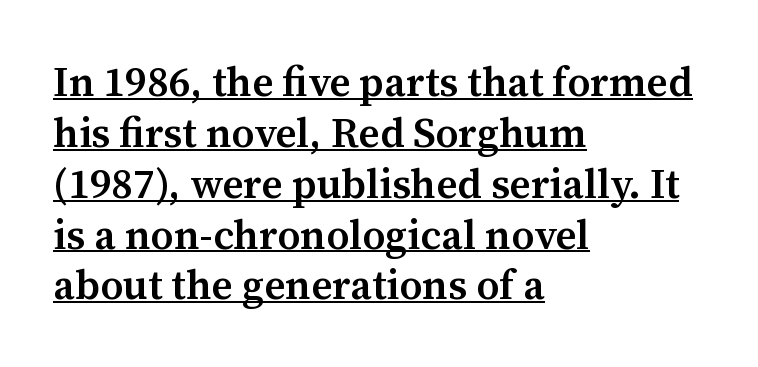
A typographer would call this underscored text. The font family rendered here belongs to the serif group. Is the letter spacing exaggerated? No — it looks like the ordinary default. Spacing verdict: proportional, widths tailored to each character. Layout note: lines flush left. The font is running at a semibold setting, under full bold.
